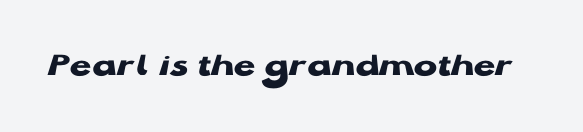
{"serif": "no", "italic": "no", "bold": "yes", "weight": "heavy", "width": "wide", "stroke_contrast": "low", "x_height": "medium", "monospaced": "no", "underline": "no", "letter_spacing": "normal", "letter_spacing_em": 0.0, "glyph_px": 35}
